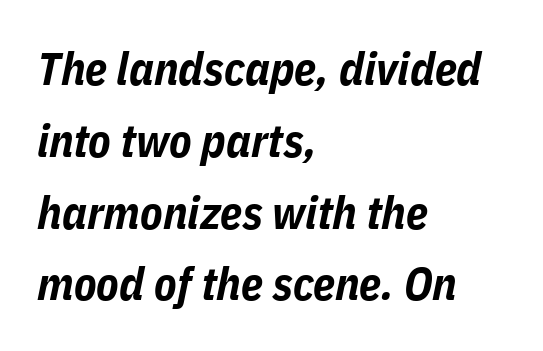
Stroke thickness is high; the sample reads as a true bold. The block of text has a typical density, with ordinary space between rows. The passage shown is not underscored anywhere. Do the characters align in a grid? No, the font is proportional.
